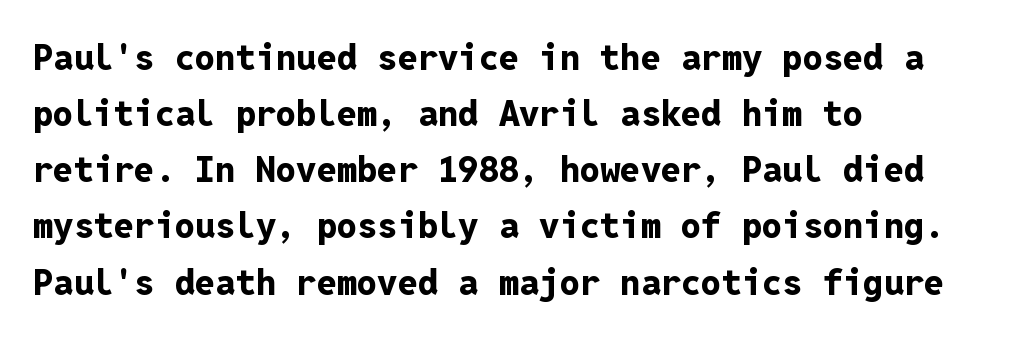
{"serif": "no", "italic": "no", "bold": "yes", "weight": "bold", "width": "normal", "stroke_contrast": "low", "x_height": "medium", "monospaced": "yes", "underline": "no", "align": "left", "line_spacing": "normal", "line_spacing_ratio": 1.56, "letter_spacing": "normal", "letter_spacing_em": 0.0, "glyph_px": 36}
